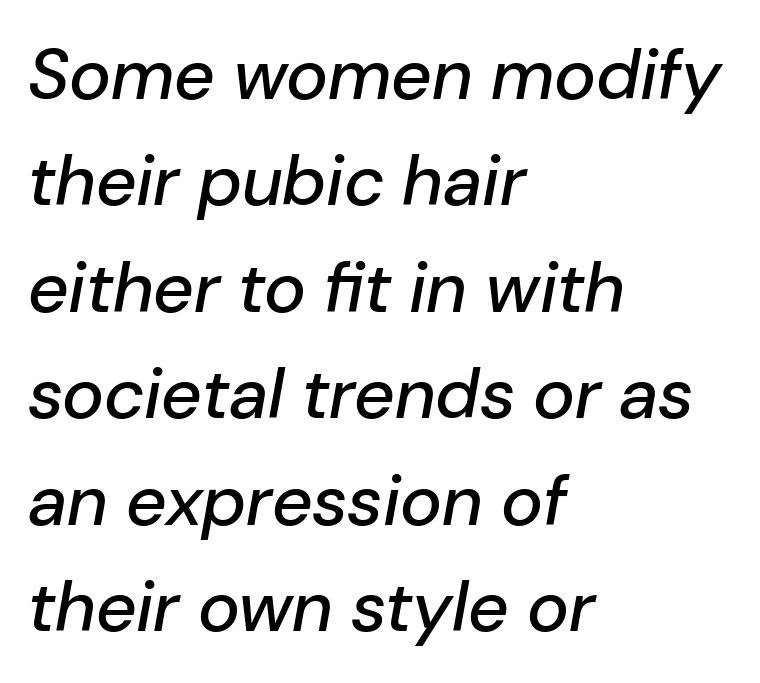
{"italic": "yes", "lean": "right", "slant_degrees": 10, "width": "normal", "stroke_contrast": "low", "x_height": "medium", "monospaced": "no", "underline": "no", "align": "left", "line_spacing": "normal", "line_spacing_ratio": 1.5, "letter_spacing": "normal", "letter_spacing_em": 0.0, "glyph_px": 71}
